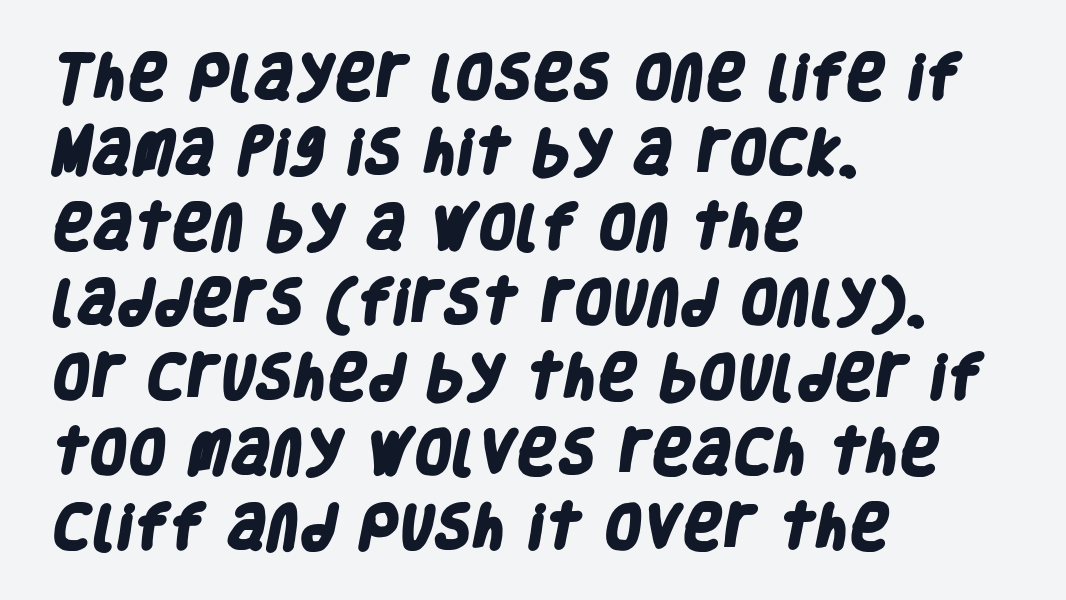
Q: Is the text bold? A: Yes.
Q: Is the typeface a serif or a sans-serif typeface? A: Sans-serif.
Q: Is the text underlined? A: No.
Q: How is the paragraph aligned? A: Left-aligned.
Q: Is the spacing between letters normal or unusually wide? A: Normal.
Q: Is the spacing between lines tight, normal or loose? A: Normal.
Q: Width (condensed, normal, or wide)? A: Condensed.
Q: Stroke contrast? A: Low.
Q: x-height? A: Large.
Q: Monospaced? A: No.
